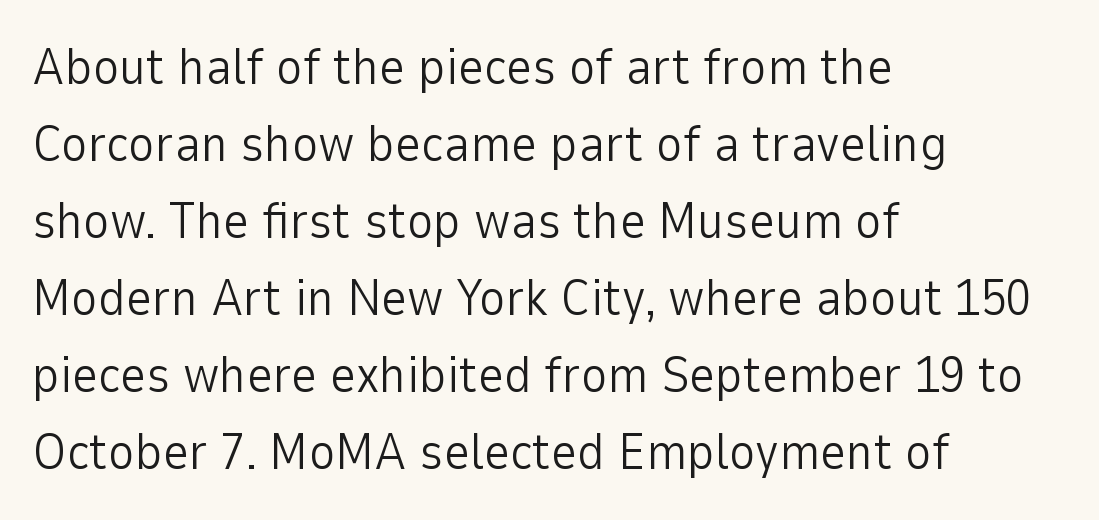
Q: Is the text bold? A: No.
Q: Is the text italic (slanted)? A: No, it is upright.
Q: Is the typeface a serif or a sans-serif typeface? A: Sans-serif.
Q: Is the text underlined? A: No.
Q: How is the paragraph aligned? A: Left-aligned.
Q: Is the spacing between letters normal or unusually wide? A: Normal.
Q: Is the spacing between lines tight, normal or loose? A: Normal.
Q: Width (condensed, normal, or wide)? A: Normal.
Q: Stroke contrast? A: Low.
Q: x-height? A: Medium.
Q: Monospaced? A: No.
